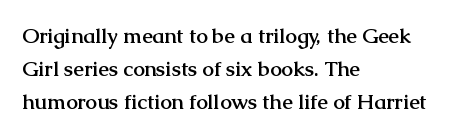
The font is running at its bold setting. Letters rest on an invisible, unmarked baseline. Students, note that the glyphs here touch the page at normal intervals. The rendering anchors every line to the left-hand side.
